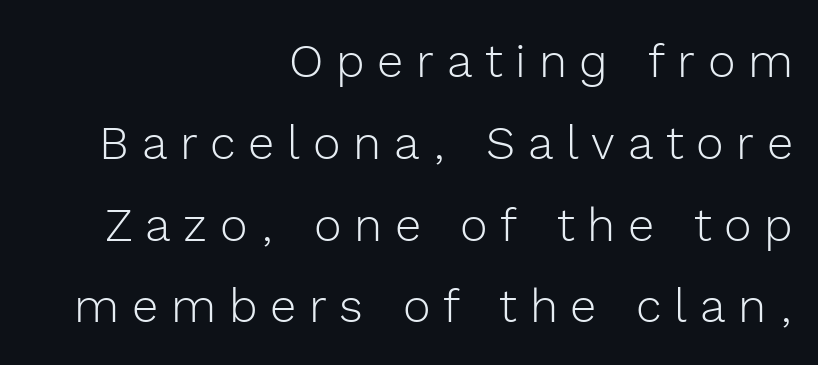
Q: Is the text bold? A: No.
Q: Is the text italic (slanted)? A: No, it is upright.
Q: Is the typeface a serif or a sans-serif typeface? A: Sans-serif.
Q: Is the text underlined? A: No.
Q: How is the paragraph aligned? A: Right-aligned.
Q: Is the spacing between letters normal or unusually wide? A: Unusually wide.
Q: Width (condensed, normal, or wide)? A: Normal.
Q: x-height? A: Medium.
Q: Monospaced? A: No.
